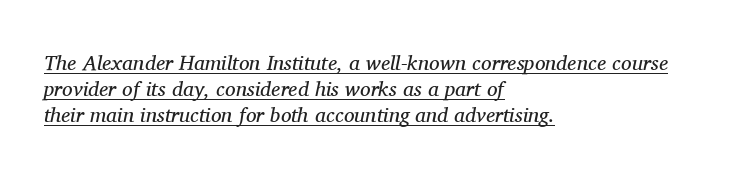
Summary of weight: not heavy and not bold. Glyph-to-glyph distance matches everyday printed text. Short and long lines alike share a common starting point at left. Style check: oblique. The words here are underlined.
